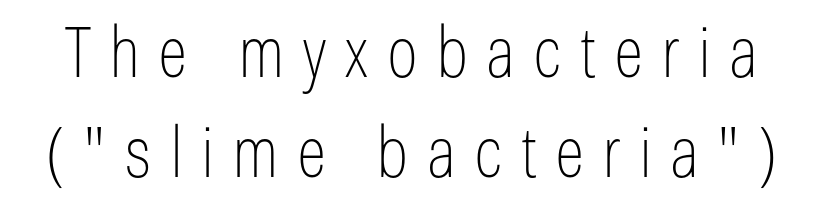
Q: Is the text bold? A: No.
Q: Is the text italic (slanted)? A: No, it is upright.
Q: Is the typeface a serif or a sans-serif typeface? A: Sans-serif.
Q: Is the text underlined? A: No.
Q: Is the spacing between letters normal or unusually wide? A: Unusually wide.
Q: Is the spacing between lines tight, normal or loose? A: Normal.
Q: Width (condensed, normal, or wide)? A: Condensed.
Q: Stroke contrast? A: Low.
Q: x-height? A: Medium.
Q: Monospaced? A: No.
